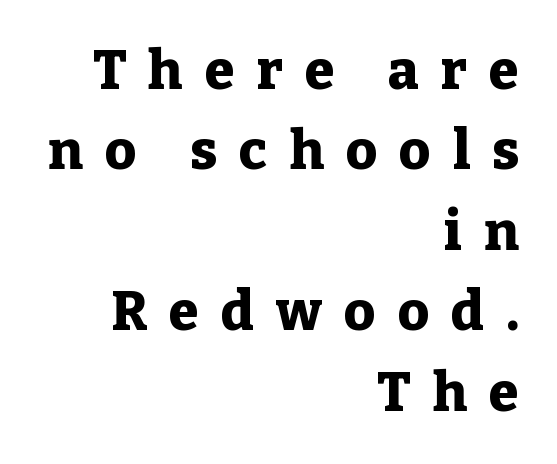
Q: Is the text bold? A: Yes.
Q: Is the text italic (slanted)? A: No, it is upright.
Q: Is the typeface a serif or a sans-serif typeface? A: Serif.
Q: Is the text underlined? A: No.
Q: How is the paragraph aligned? A: Right-aligned.
Q: Is the spacing between letters normal or unusually wide? A: Unusually wide.
Q: Is the spacing between lines tight, normal or loose? A: Normal.
Q: Width (condensed, normal, or wide)? A: Normal.
Q: Stroke contrast? A: Low.
Q: x-height? A: Medium.
Q: Monospaced? A: No.
